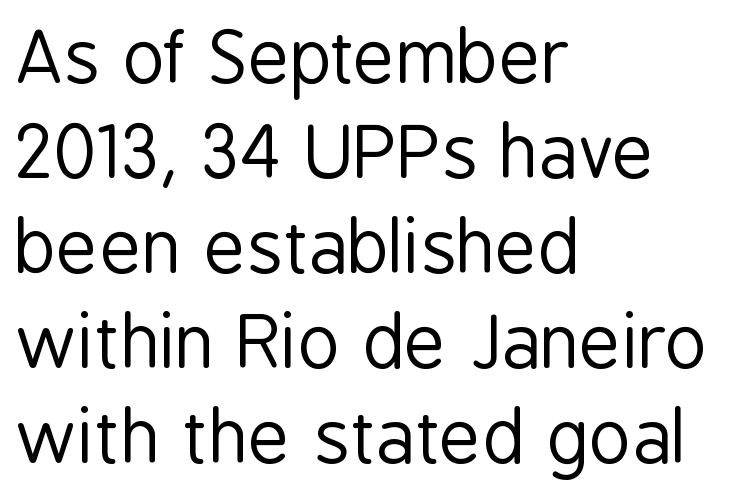
Underline: absent. Letterform terminals end flat and unadorned throughout the passage. Is there any slant? The stems are plumb. The rendering uses natural spacing where letterforms have individual widths. Leading: standard.
